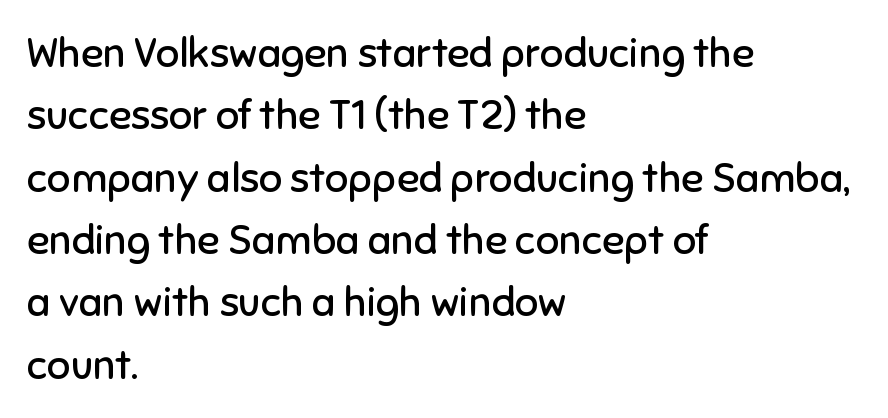
The image shows 41 px regular-weight sans-serif type, upright; set left-aligned, normal line spacing (1.52x), normal letter spacing, not underlined; low stroke contrast and a medium x-height.
